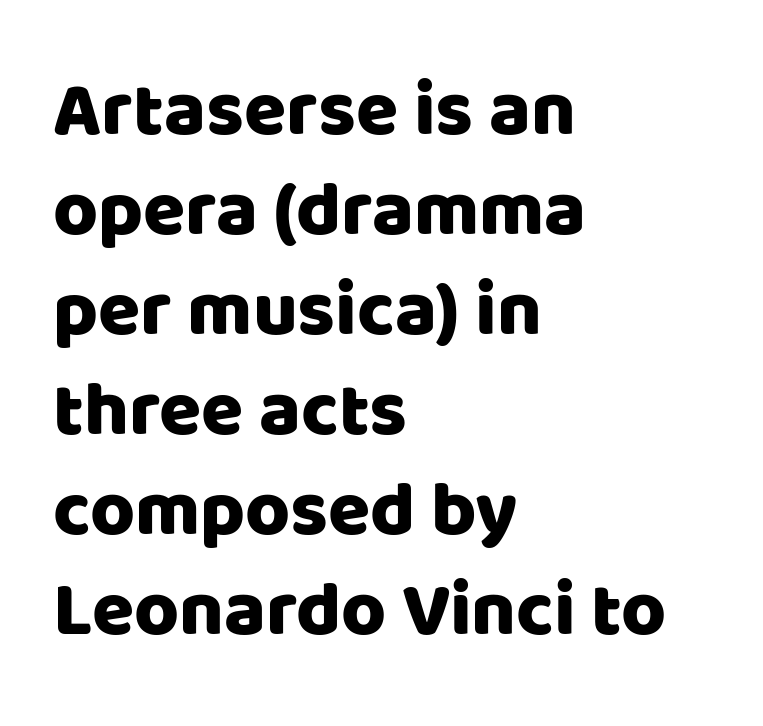
Vertically, the passage feels balanced, rows spaced as you'd expect. Which margin do the lines hug? The left one — the right edge is uneven. Typographically, this falls in the sans-serif category. The type sits square on the baseline with zero lean. Each letter keeps its own natural width here, so spacing adapts to shape. What stands out about the letter spacing? Nothing — it is the standard amount.
